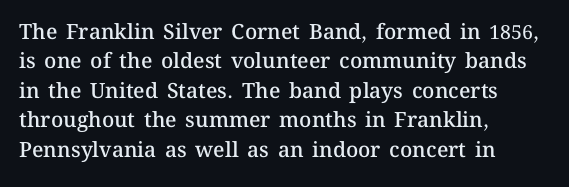
The space between consecutive lines is moderate. Its strokes are somewhat broadened, the hallmark of semibold type. Tracking value appears to be zero — textbook default spacing. These lines are set flush left with a ragged right edge. Underlining? Definitely not there. If you drew a line through each stem, it would be perfectly vertical.
